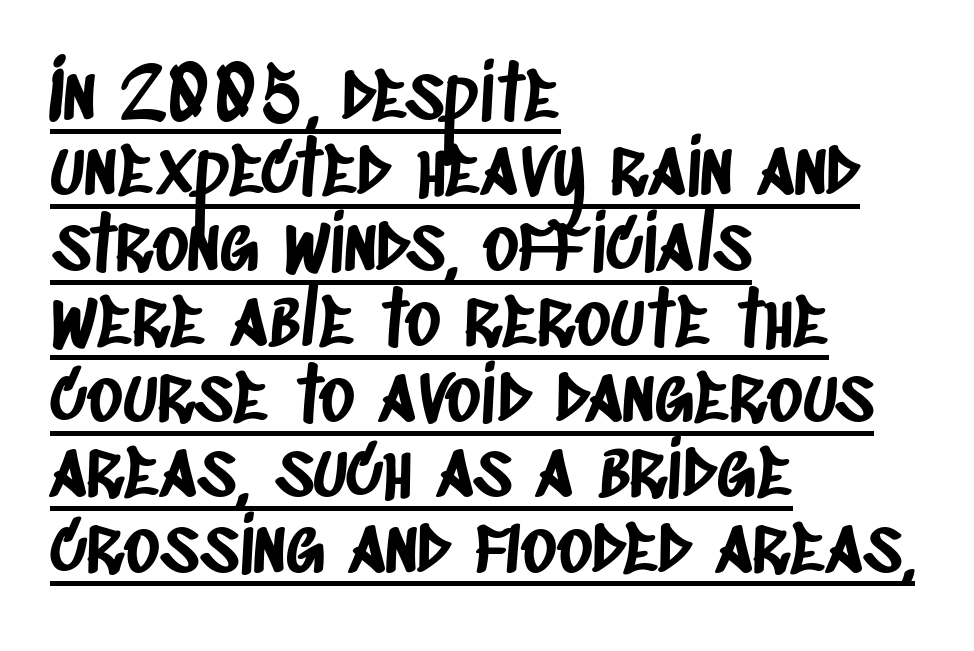
Q: Is the typeface a serif or a sans-serif typeface? A: Sans-serif.
Q: Is the text underlined? A: Yes.
Q: How is the paragraph aligned? A: Left-aligned.
Q: Is the spacing between letters normal or unusually wide? A: Normal.
Q: Is the spacing between lines tight, normal or loose? A: Tight.
Q: Width (condensed, normal, or wide)? A: Condensed.
Q: Stroke contrast? A: Low.
Q: x-height? A: Large.
Q: Monospaced? A: No.
